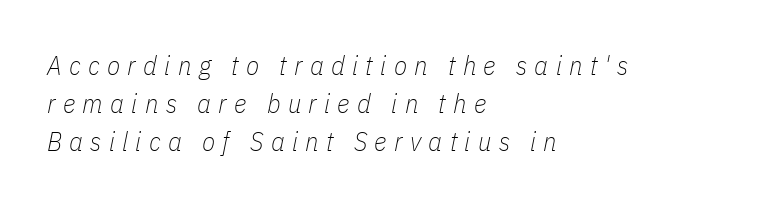
{"italic": "yes", "lean": "right", "slant_degrees": 11, "bold": "no", "underline": "no", "align": "left", "line_spacing": "normal", "line_spacing_ratio": 1.41, "letter_spacing": "wide", "letter_spacing_em": 0.27, "glyph_px": 27}
